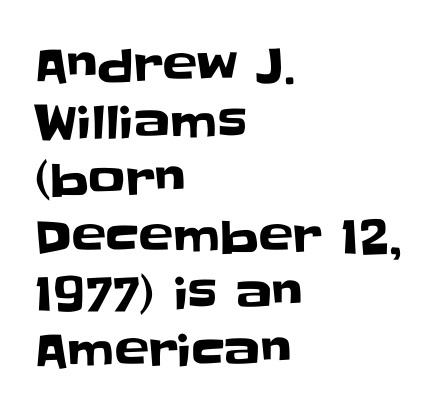
The image shows 46 px sans-serif type, upright; set left-aligned, line spacing 1.24x, normal letter spacing, not underlined; low stroke contrast and a large x-height.
